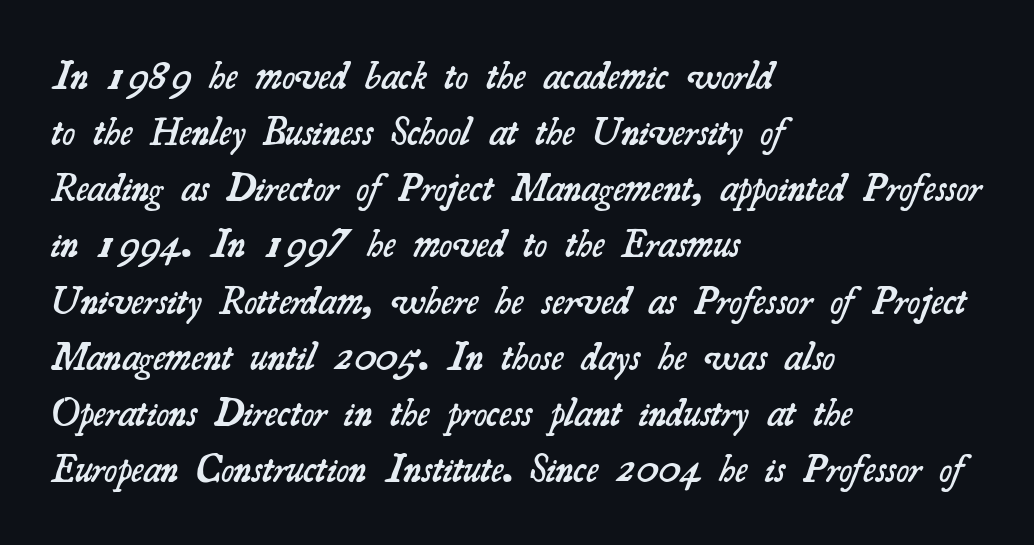
The image shows 39 px semibold serif type; set left-aligned, normal line spacing (1.44x), normal letter spacing, not underlined; medium stroke contrast and a small x-height.
